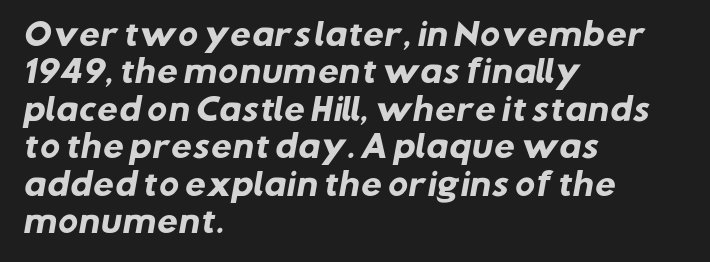
Q: Is the text bold? A: Yes.
Q: Is the typeface a serif or a sans-serif typeface? A: Sans-serif.
Q: Is the text underlined? A: No.
Q: How is the paragraph aligned? A: Left-aligned.
Q: Is the spacing between letters normal or unusually wide? A: Normal.
Q: Is the spacing between lines tight, normal or loose? A: Normal.
Q: Width (condensed, normal, or wide)? A: Normal.
Q: Stroke contrast? A: Low.
Q: x-height? A: Medium.
Q: Monospaced? A: No.
